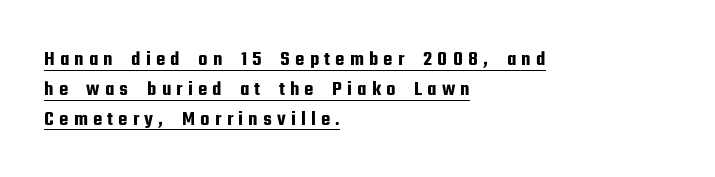
Vertical strokes here are truly vertical. A baseline rule has been typeset under these characters. The passage shown has open, widely tracked lettering throughout. What's the leading like? Ordinary, nothing unusual. Left-aligned paragraph, ragged on the right.
